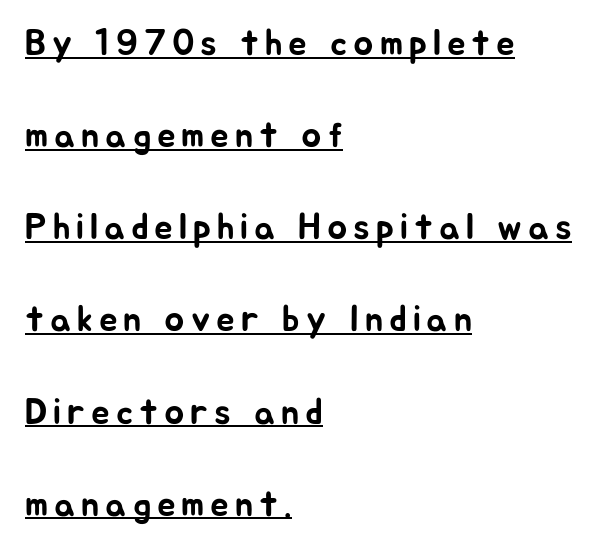
Q: Is the text italic (slanted)? A: No, it is upright.
Q: Is the typeface a serif or a sans-serif typeface? A: Sans-serif.
Q: Is the text underlined? A: Yes.
Q: How is the paragraph aligned? A: Left-aligned.
Q: Is the spacing between lines tight, normal or loose? A: Loose.
Q: Width (condensed, normal, or wide)? A: Normal.
Q: Stroke contrast? A: Low.
Q: x-height? A: Medium.
Q: Monospaced? A: No.
